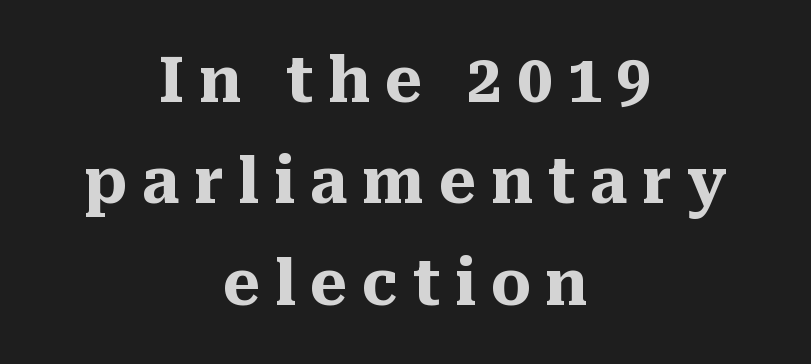
The image shows 63 px heavy serif type, upright; set centered, normal line spacing (1.61x), unusually wide letter spacing (+0.23 em), not underlined; medium stroke contrast and a medium x-height.
